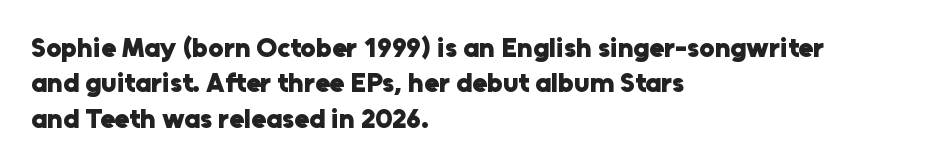
Q: Is the text bold? A: Yes.
Q: Is the text italic (slanted)? A: No, it is upright.
Q: Is the text underlined? A: No.
Q: How is the paragraph aligned? A: Left-aligned.
Q: Is the spacing between letters normal or unusually wide? A: Normal.
Q: Is the spacing between lines tight, normal or loose? A: Normal.
